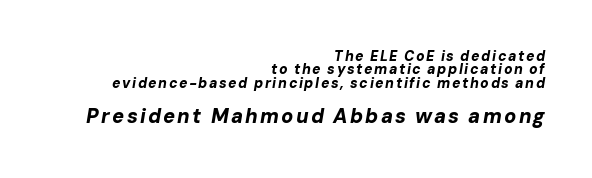
Q: Is the text bold? A: Yes.
Q: Is the text italic (slanted)? A: Yes, it leans right by about 10 degrees.
Q: Is the text underlined? A: No.
Q: How is the paragraph aligned? A: Right-aligned.
Q: Is the spacing between lines tight, normal or loose? A: Tight.
Q: Which block of text is set in a larger size, the first (top) or the second (bottom)? A: The second (bottom) one.
